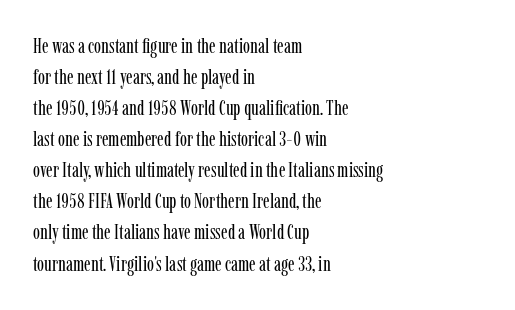
Q: Is the text bold? A: No.
Q: Is the text italic (slanted)? A: No, it is upright.
Q: Is the text underlined? A: No.
Q: How is the paragraph aligned? A: Left-aligned.
Q: Is the spacing between letters normal or unusually wide? A: Normal.
Q: Is the spacing between lines tight, normal or loose? A: Normal.
